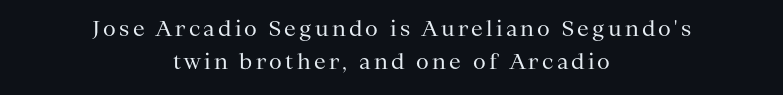
Q: Is the text bold? A: No.
Q: Is the text italic (slanted)? A: No, it is upright.
Q: Is the text underlined? A: No.
Q: How is the paragraph aligned? A: Centered.
Q: Is the spacing between lines tight, normal or loose? A: Normal.
